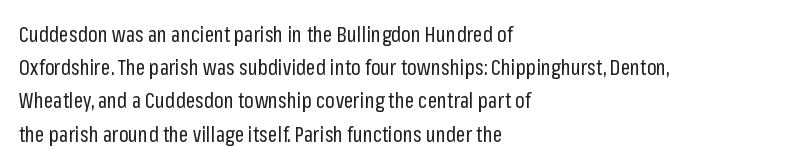
The face looks like a standard text weight, possibly lighter. Short and long lines alike share a common starting point at left. Vertically, the passage feels balanced, rows spaced as you'd expect. A bare baseline throughout the passage. Here the glyphs are tracked normally, forming tight word shapes.
